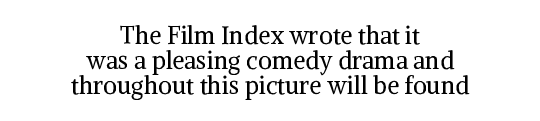
Q: Is the text bold? A: No.
Q: Is the text italic (slanted)? A: No, it is upright.
Q: Is the text underlined? A: No.
Q: How is the paragraph aligned? A: Centered.
Q: Is the spacing between letters normal or unusually wide? A: Normal.
Q: Is the spacing between lines tight, normal or loose? A: Tight.
